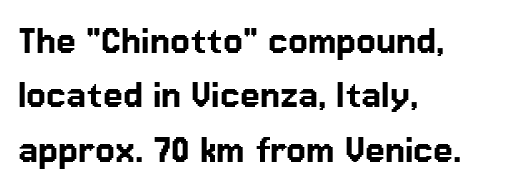
Q: Is the text italic (slanted)? A: No, it is upright.
Q: Is the typeface a serif or a sans-serif typeface? A: Sans-serif.
Q: Is the text underlined? A: No.
Q: How is the paragraph aligned? A: Left-aligned.
Q: Is the spacing between letters normal or unusually wide? A: Normal.
Q: Width (condensed, normal, or wide)? A: Normal.
Q: Stroke contrast? A: Low.
Q: x-height? A: Medium.
Q: Monospaced? A: No.
